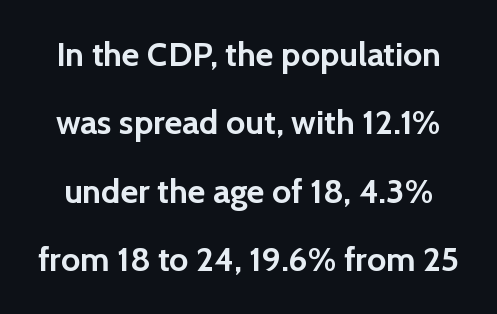
{"serif": "no", "italic": "no", "bold": "yes", "weight": "semibold", "width": "normal", "x_height": "medium", "monospaced": "no", "underline": "no", "line_spacing": "loose", "line_spacing_ratio": 2.01, "letter_spacing": "normal", "letter_spacing_em": 0.0, "glyph_px": 34}
